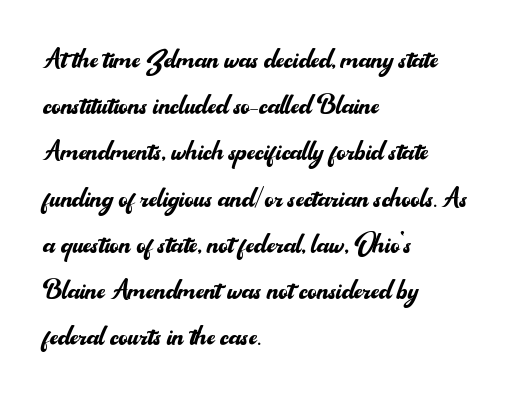
The image shows 35 px regular-weight sans-serif type; set left-aligned, normal line spacing (1.32x), normal letter spacing, not underlined; medium stroke contrast and a small x-height.
